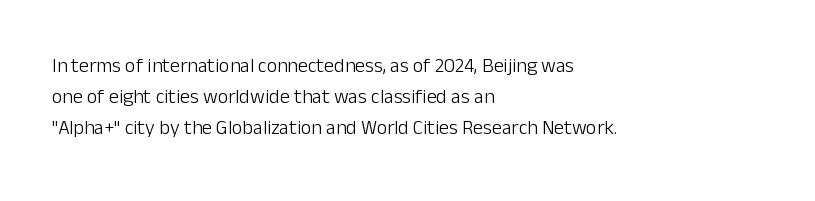
{"italic": "no", "bold": "no", "underline": "no", "align": "left", "line_spacing": "normal", "line_spacing_ratio": 1.56, "letter_spacing": "normal", "letter_spacing_em": 0.0, "glyph_px": 20}
